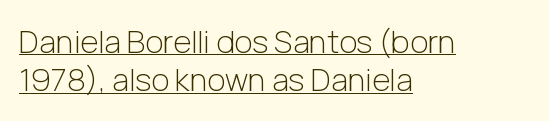
The image shows 31 px light sans-serif type, upright; set left-aligned, line spacing 1.24x, normal letter spacing, underlined; low stroke contrast and a medium x-height.
